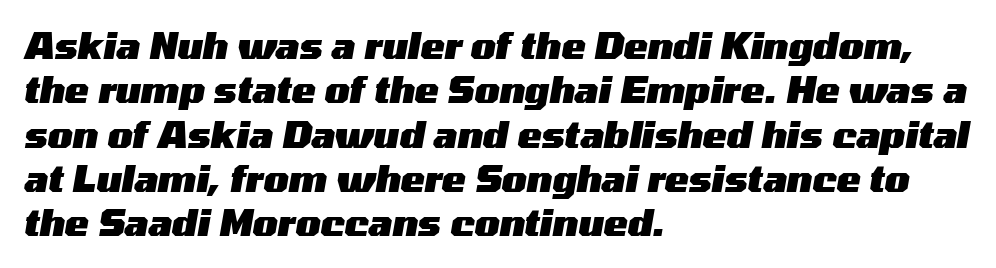
Q: Is the text bold? A: Yes.
Q: Is the text italic (slanted)? A: Yes, it leans right by about 10 degrees.
Q: Is the text underlined? A: No.
Q: How is the paragraph aligned? A: Left-aligned.
Q: Is the spacing between letters normal or unusually wide? A: Normal.
Q: Width (condensed, normal, or wide)? A: Wide.
Q: Stroke contrast? A: Medium.
Q: x-height? A: Medium.
Q: Monospaced? A: No.
